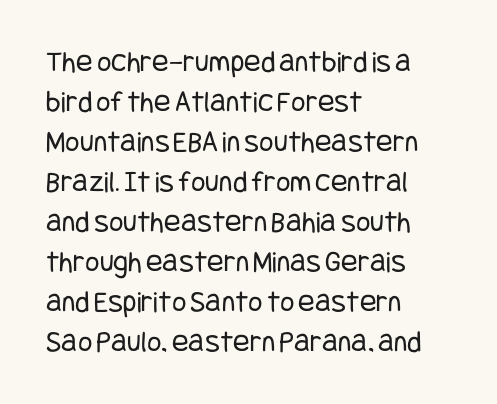
{"serif": "no", "italic": "no", "bold": "no", "weight": "regular", "width": "condensed", "stroke_contrast": "low", "x_height": "large", "underline": "no", "align": "left", "line_spacing": "normal", "line_spacing_ratio": 1.29, "letter_spacing": "normal", "letter_spacing_em": 0.0, "glyph_px": 31}
